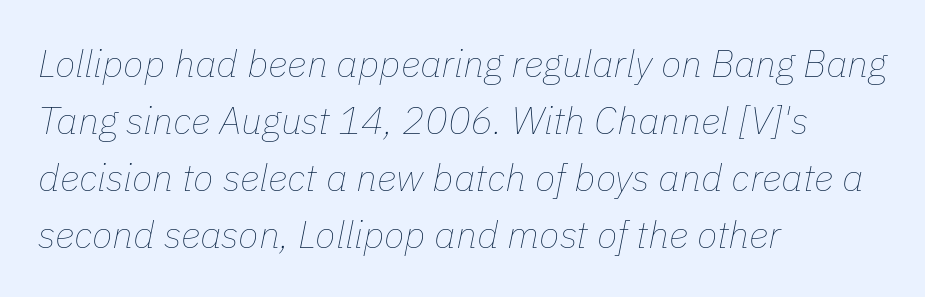
Q: Is the text bold? A: No.
Q: Is the text italic (slanted)? A: Yes, it leans right by about 11 degrees.
Q: Is the text underlined? A: No.
Q: How is the paragraph aligned? A: Left-aligned.
Q: Is the spacing between letters normal or unusually wide? A: Normal.
Q: Is the spacing between lines tight, normal or loose? A: Normal.
Q: Width (condensed, normal, or wide)? A: Normal.
Q: Stroke contrast? A: Low.
Q: x-height? A: Medium.
Q: Monospaced? A: No.
